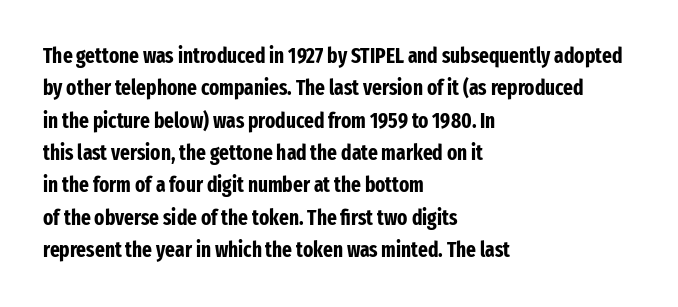
The image shows 21 px bold type, upright; set left-aligned, normal line spacing (1.54x), normal letter spacing, not underlined.
